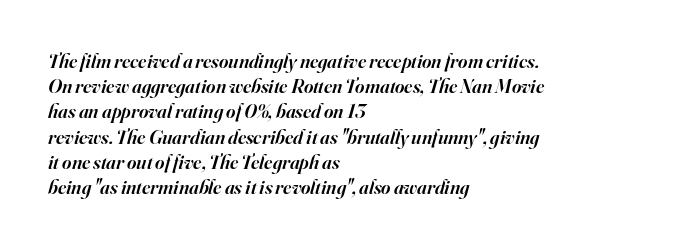
Leftover space on each line is placed entirely after the last word. It's the slanting kind of type. Check under the words: just untouched page. Rows of type keep a routine distance in the vertical direction.
